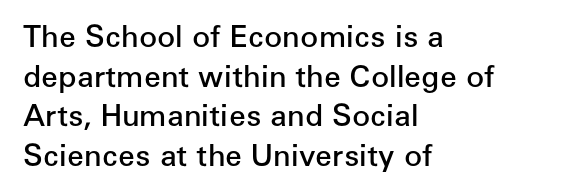
Q: Is the text bold? A: Semi-bold.
Q: Is the text italic (slanted)? A: No, it is upright.
Q: Is the typeface a serif or a sans-serif typeface? A: Sans-serif.
Q: Is the text underlined? A: No.
Q: How is the paragraph aligned? A: Left-aligned.
Q: Is the spacing between letters normal or unusually wide? A: Normal.
Q: Is the spacing between lines tight, normal or loose? A: Normal.
Q: Width (condensed, normal, or wide)? A: Normal.
Q: Stroke contrast? A: Low.
Q: x-height? A: Medium.
Q: Monospaced? A: No.
